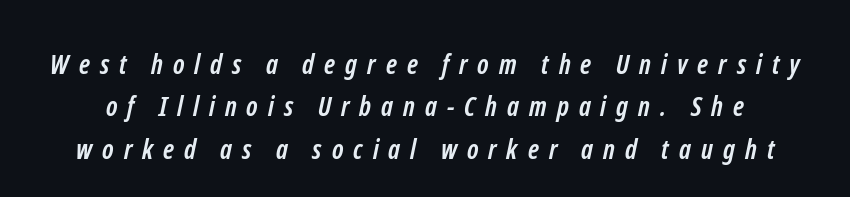
Q: Is the text bold? A: Yes.
Q: Is the text underlined? A: No.
Q: Is the spacing between letters normal or unusually wide? A: Unusually wide.
Q: Is the spacing between lines tight, normal or loose? A: Normal.
